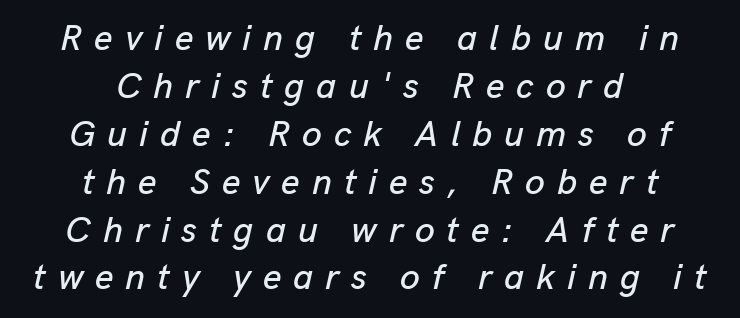
Q: Is the text italic (slanted)? A: Yes, it leans right by about 13 degrees.
Q: Is the text underlined? A: No.
Q: How is the paragraph aligned? A: Centered.
Q: Is the spacing between letters normal or unusually wide? A: Unusually wide.
Q: Is the spacing between lines tight, normal or loose? A: Normal.
Q: Width (condensed, normal, or wide)? A: Normal.
Q: Stroke contrast? A: Low.
Q: x-height? A: Medium.
Q: Monospaced? A: No.
